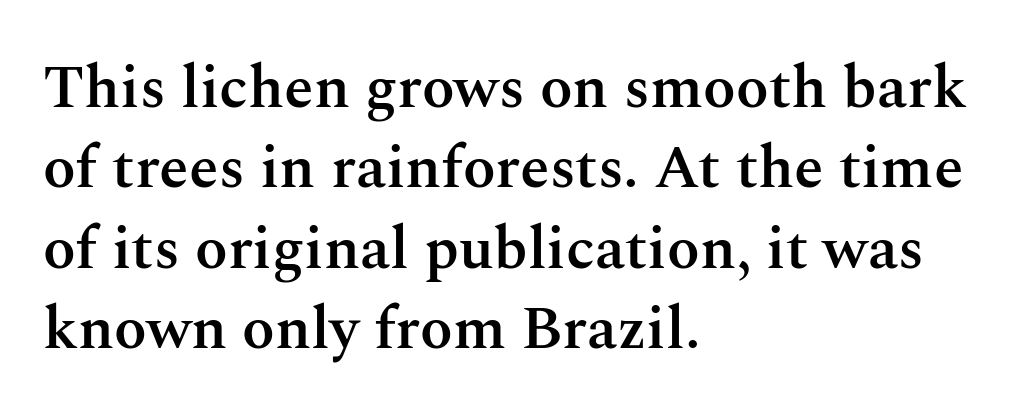
The rows are spaced the way most documents space them. You can tell it's not italic because the verticals are truly vertical. Classification — serif. Has an underline been added? It has not. The letters advance in unequal steps, a hallmark of proportional type. This sample uses plain, unmodified letter spacing.
